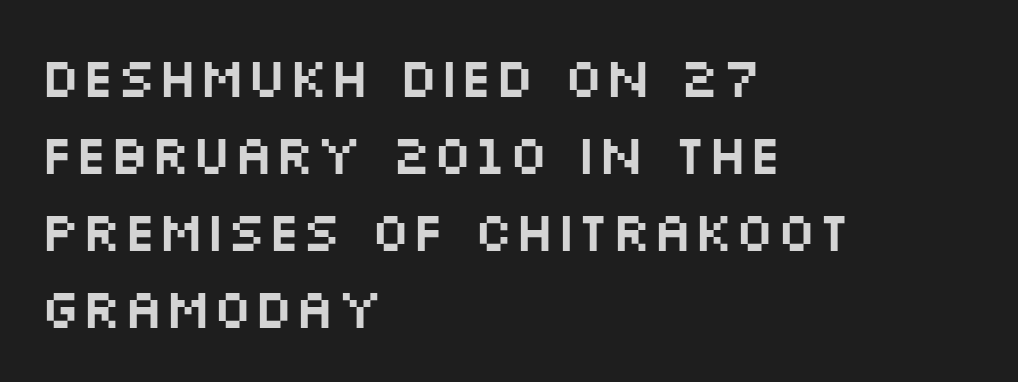
The image shows 55 px wide sans-serif type, upright; set left-aligned, normal line spacing (1.4x), normal letter spacing, not underlined; medium stroke contrast and a large x-height.
